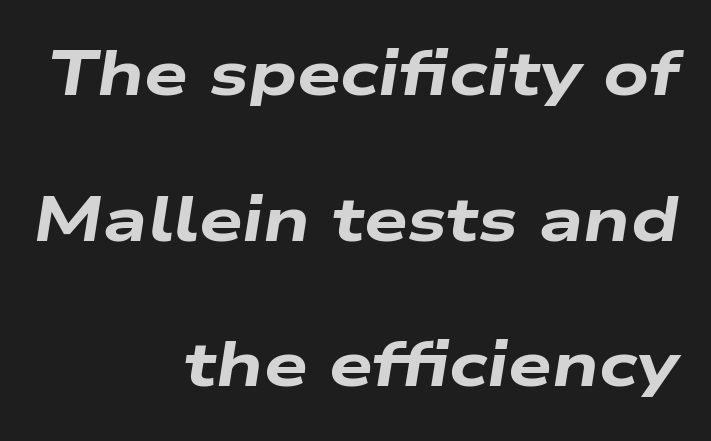
Tall strokes in this sample are angled rather than plumb. The letters sit at their default tracking, neither squeezed nor spread. Caption: bold face, heavy strokes. Alignment: flush right.
